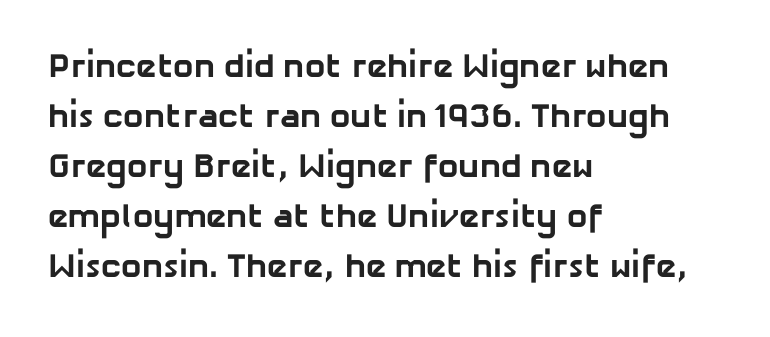
This rendering leaves character spacing at its baseline value. These lines sit exactly where default settings would place them. As a designer I'd log this as weight 700, bold. You can tell from the bare stems that sans-serif type was used.
